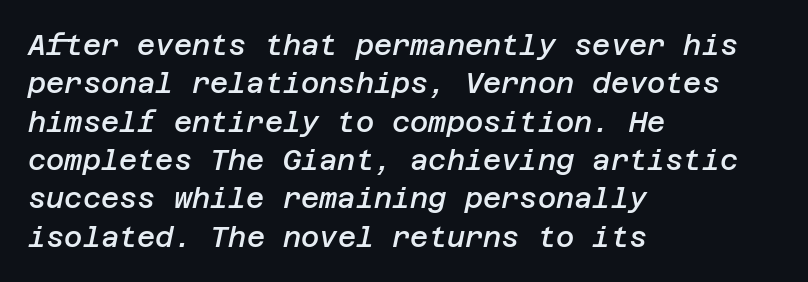
Heft: intermediate — a semibold. Beneath every word, the page is bare. Between one letter and the next there's only the usual sliver of space. The rag falls on the right side of this text block.
